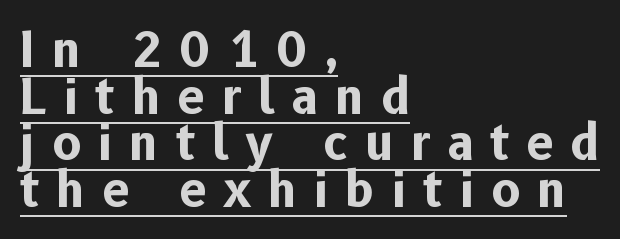
{"serif": "no", "italic": "no", "bold": "yes", "weight": "bold", "width": "normal", "stroke_contrast": "low", "x_height": "medium", "monospaced": "no", "underline": "yes", "align": "left", "line_spacing": "tight", "line_spacing_ratio": 0.97, "letter_spacing": "wide", "letter_spacing_em": 0.36, "glyph_px": 48}
